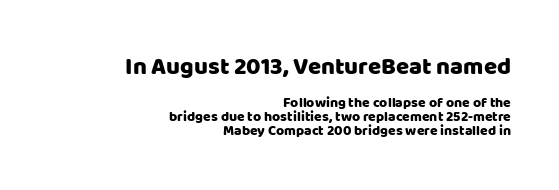
Q: Is the text italic (slanted)? A: No, it is upright.
Q: Is the text underlined? A: No.
Q: How is the paragraph aligned? A: Right-aligned.
Q: Is the spacing between letters normal or unusually wide? A: Normal.
Q: Is the spacing between lines tight, normal or loose? A: Tight.
Q: Which block of text is set in a larger size, the first (top) or the second (bottom)? A: The first (top) one.
